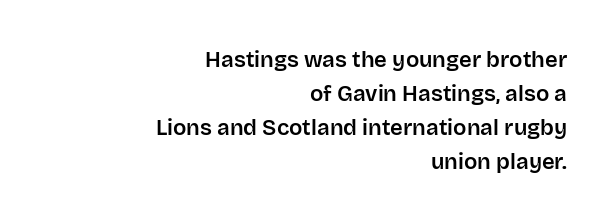
{"italic": "no", "underline": "no", "align": "right", "line_spacing": "normal", "line_spacing_ratio": 1.54, "letter_spacing": "normal", "letter_spacing_em": 0.0, "glyph_px": 22}
